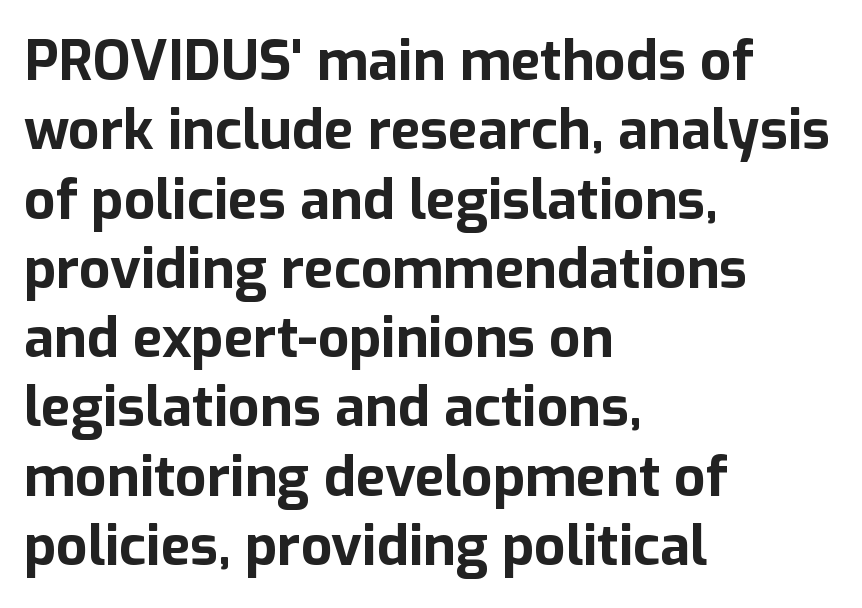
{"serif": "no", "italic": "no", "bold": "yes", "weight": "bold", "width": "normal", "stroke_contrast": "low", "x_height": "medium", "monospaced": "no", "underline": "no", "align": "left", "line_spacing": "normal", "line_spacing_ratio": 1.26, "letter_spacing": "normal", "letter_spacing_em": 0.0, "glyph_px": 55}
